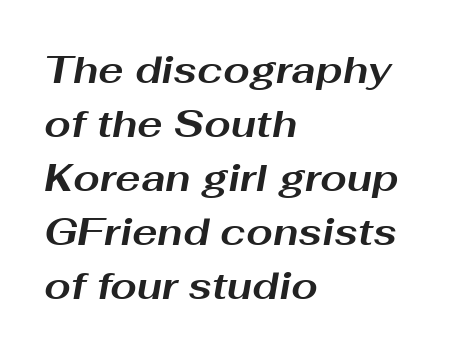
The image shows 38 px bold, wide type, italic (leaning right); set left-aligned, normal line spacing (1.42x), normal letter spacing, not underlined; medium stroke contrast and a medium x-height.
